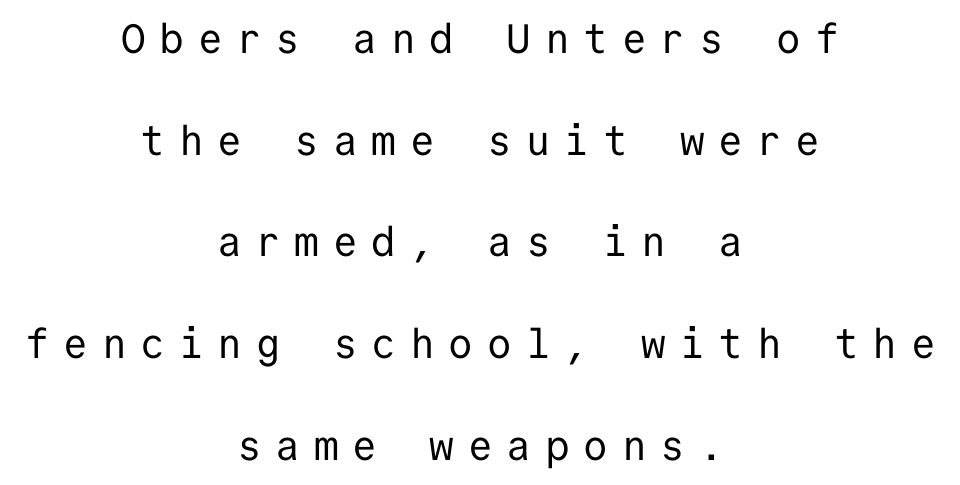
The type family on display is of the sans-serif kind. Descenders are the only things crossing below the line. Weight: regular or lighter. Inter-character spacing is expanded well beyond the font's built-in metrics.
